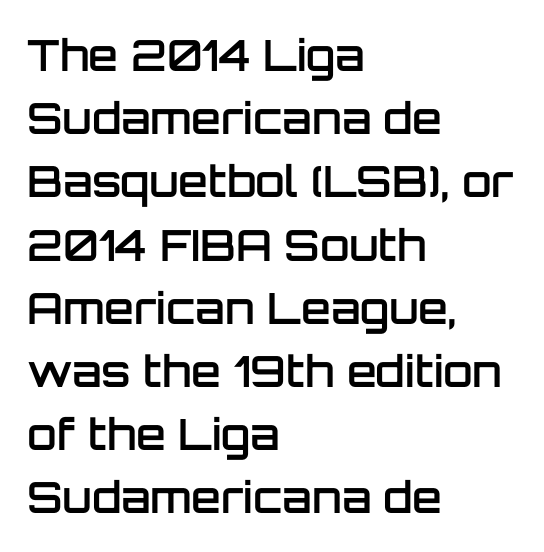
Q: Is the text bold? A: Semi-bold.
Q: Is the text italic (slanted)? A: No, it is upright.
Q: Is the typeface a serif or a sans-serif typeface? A: Sans-serif.
Q: Is the text underlined? A: No.
Q: How is the paragraph aligned? A: Left-aligned.
Q: Is the spacing between letters normal or unusually wide? A: Normal.
Q: Is the spacing between lines tight, normal or loose? A: Normal.
Q: Width (condensed, normal, or wide)? A: Normal.
Q: Stroke contrast? A: Low.
Q: x-height? A: Large.
Q: Monospaced? A: No.
